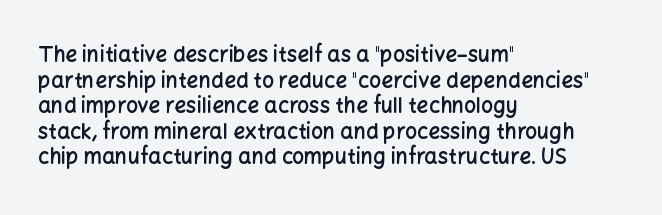
Nobody drew a line under any word here. The letters stand straight up with perfectly vertical stems. Emphasis by weight is partial: semibold. Nobody touched the tracking dial on this one. Compared with a centered layout, this one pins lines to the left instead.
